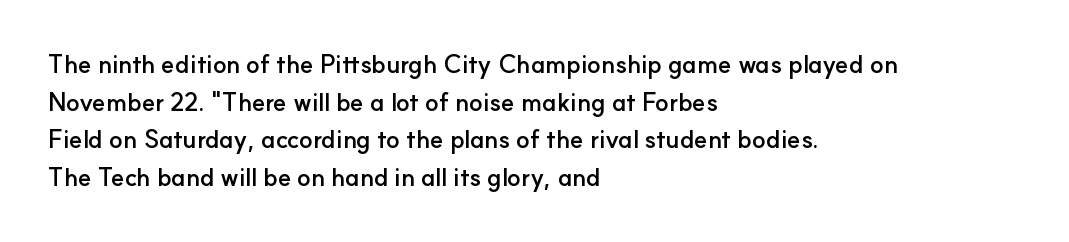
Students, note that the glyphs here touch the page at normal intervals. The vertical gap from one line to the next is medium. The lettering stays uniformly vertical, giving the passage a roman look. The lines are quadded left. Heft: maximum for text — a bold. Type without underlining.
